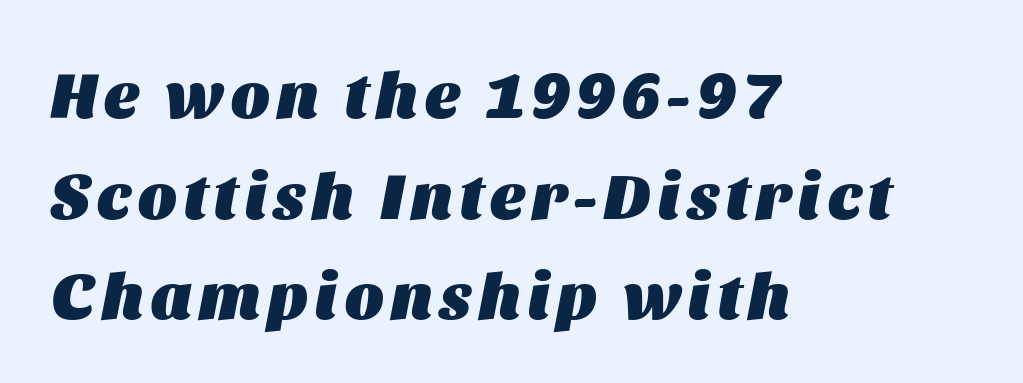
The image shows 65 px heavy type, italic (leaning right); set left-aligned, normal line spacing (1.55x), not underlined; medium stroke contrast and a large x-height.
